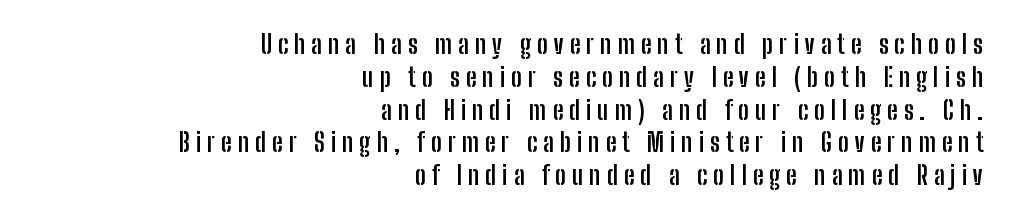
{"italic": "no", "bold": "yes", "underline": "no", "align": "right", "line_spacing": "normal", "line_spacing_ratio": 1.26, "letter_spacing": "wide", "letter_spacing_em": 0.23, "glyph_px": 26}
